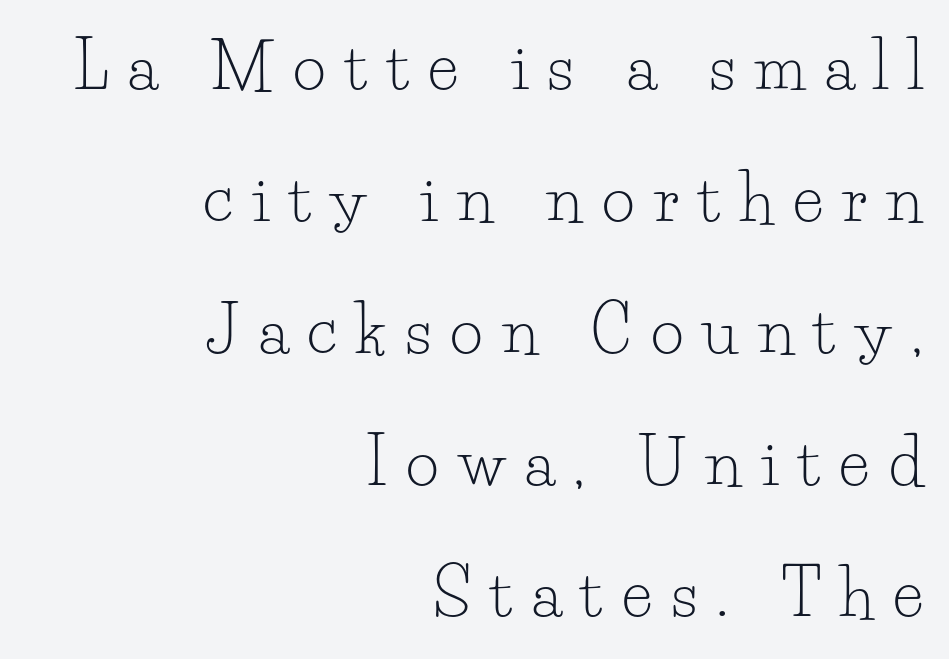
The letters advance in unequal steps, a hallmark of proportional type. The font is comparable to plain body text, perhaps lighter. The lettering stays uniformly vertical, giving the passage a roman look. Classification — serif. This rendering features lettering with no underline. Notice the wide empty band between every row — that's loose leading.
